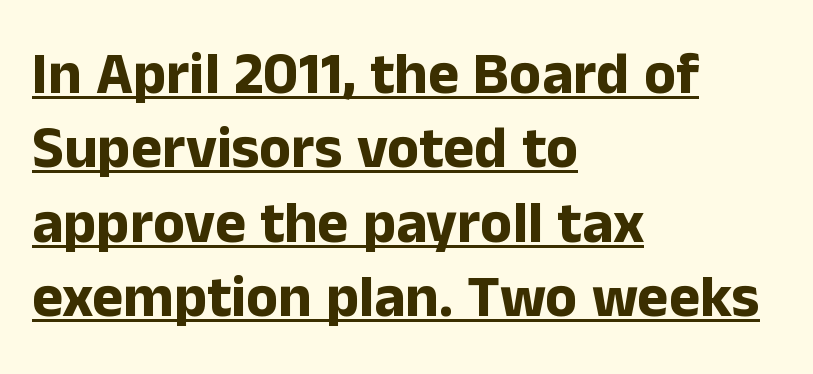
The ragged edge is on the right, which tells us the setting is flush left. Tracking value appears to be zero — textbook default spacing. One glance says typical: line gaps are just what's usual. The text was rendered using a sans face with plain stroke endings. Posture: vertical.
